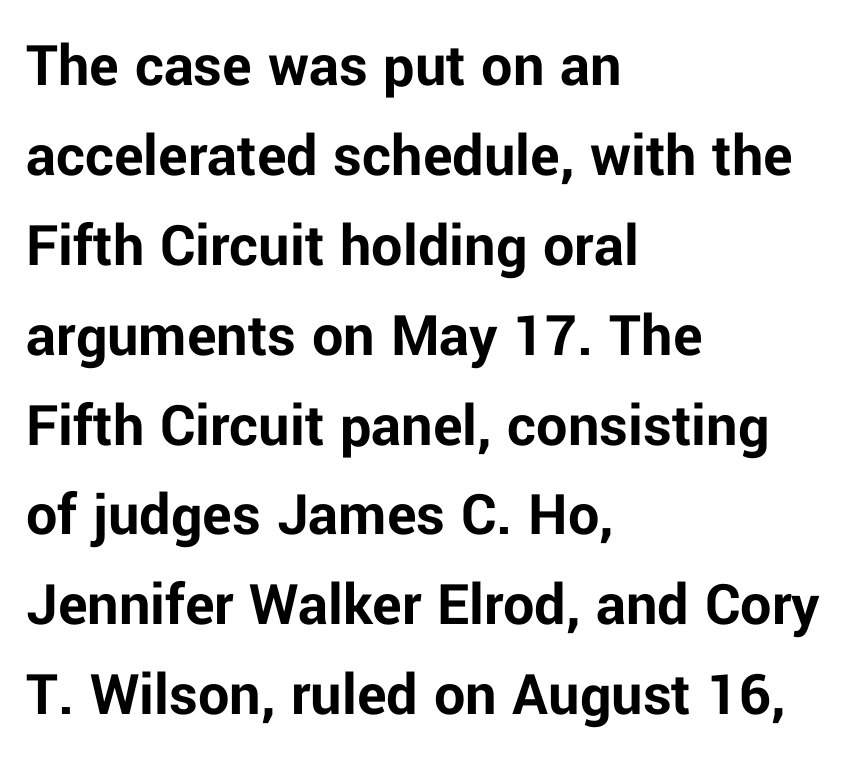
Q: Is the text bold? A: Yes.
Q: Is the text italic (slanted)? A: No, it is upright.
Q: Is the typeface a serif or a sans-serif typeface? A: Sans-serif.
Q: Is the text underlined? A: No.
Q: How is the paragraph aligned? A: Left-aligned.
Q: Is the spacing between letters normal or unusually wide? A: Normal.
Q: Is the spacing between lines tight, normal or loose? A: Normal.
Q: Width (condensed, normal, or wide)? A: Normal.
Q: Stroke contrast? A: Low.
Q: x-height? A: Medium.
Q: Monospaced? A: No.
